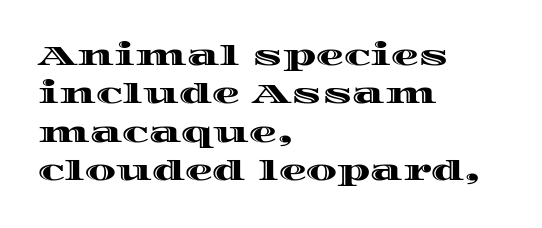
Only glyphs here, with clear space below each row. Does extra space separate the letters? No, they use regular spacing. Think of a printed novel: that variable character pitch is what you see here. Visually the block forms a straight wall on the left and a jagged coastline on the right. Evenly set lines give the paragraph a standard silhouette.
